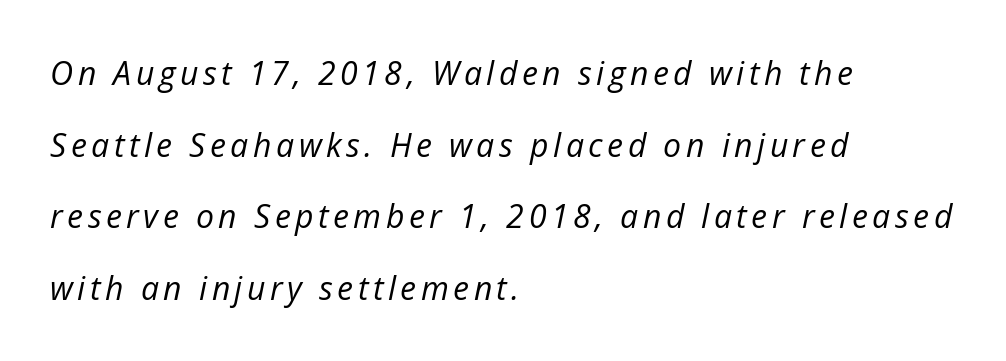
Designer's note — italics engaged. Stroke thickness stays within the range of a standard reading face or lighter. Think of a printed novel: that variable character pitch is what you see here. Any mark beneath the type? The region is blank. Summary of vertical rhythm: relaxed, with wide interline spacing.
